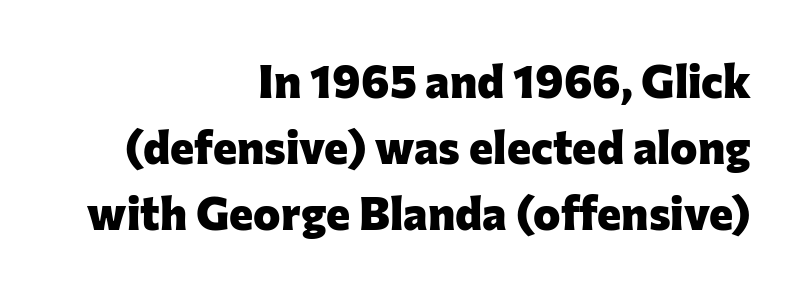
The image shows 46 px heavy sans-serif type, upright; set right-aligned, normal line spacing (1.43x), normal letter spacing, not underlined; low stroke contrast and a medium x-height.
